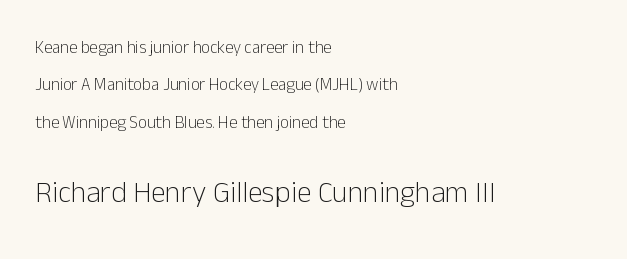
The image shows 30 px light sans-serif type, upright; set left-aligned, loose line spacing (2.2x), normal letter spacing, not underlined; the second (bottom) block is 1.76x larger; low stroke contrast and a medium x-height.
